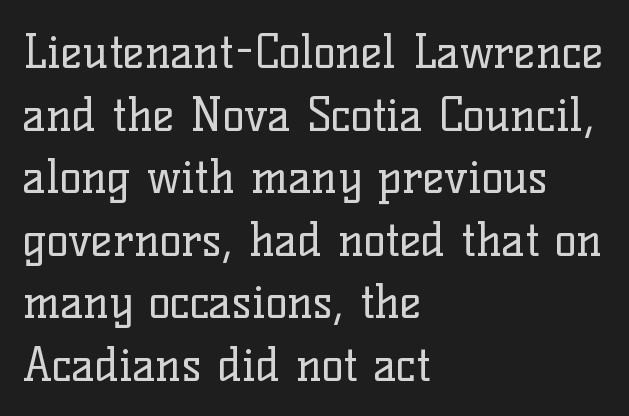
{"serif": "yes", "italic": "no", "bold": "no", "weight": "regular", "width": "normal", "stroke_contrast": "low", "x_height": "medium", "monospaced": "no", "underline": "no", "align": "left", "line_spacing": "normal", "line_spacing_ratio": 1.36, "letter_spacing": "normal", "letter_spacing_em": 0.0, "glyph_px": 46}
